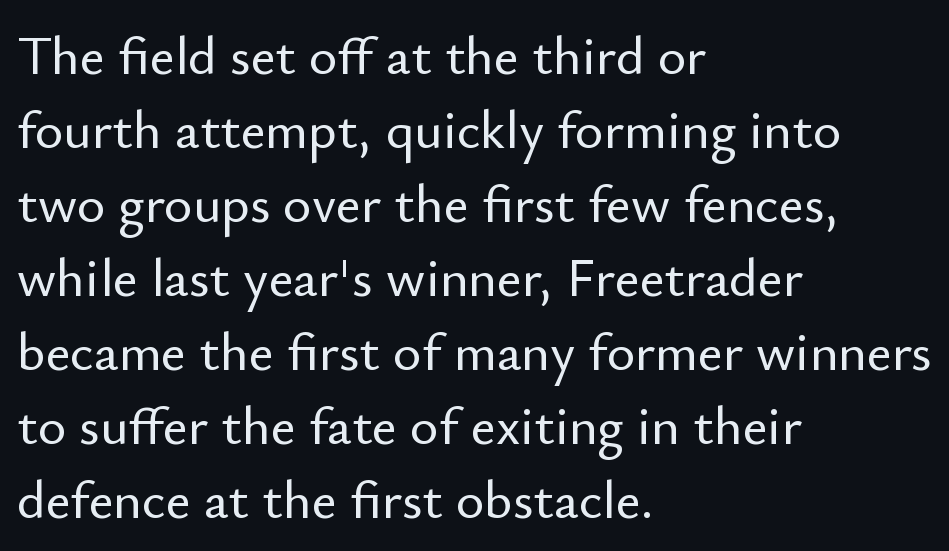
{"serif": "no", "italic": "no", "width": "normal", "stroke_contrast": "low", "x_height": "small", "monospaced": "no", "underline": "no", "align": "left", "line_spacing": "normal", "line_spacing_ratio": 1.37, "letter_spacing": "normal", "letter_spacing_em": 0.0, "glyph_px": 54}
